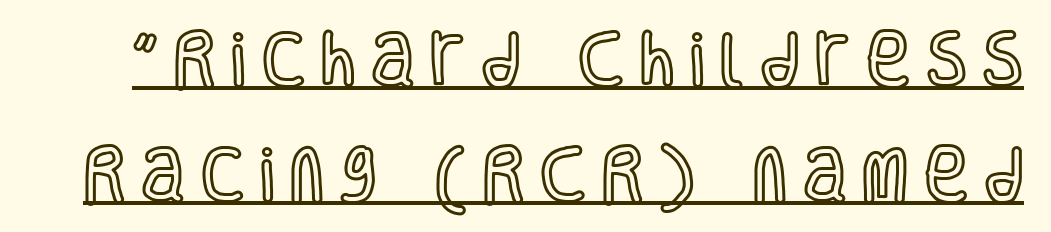
{"italic": "no", "width": "condensed", "x_height": "large", "monospaced": "no", "underline": "yes", "line_spacing": "loose", "line_spacing_ratio": 1.92, "letter_spacing": "wide", "letter_spacing_em": 0.26, "glyph_px": 60}
